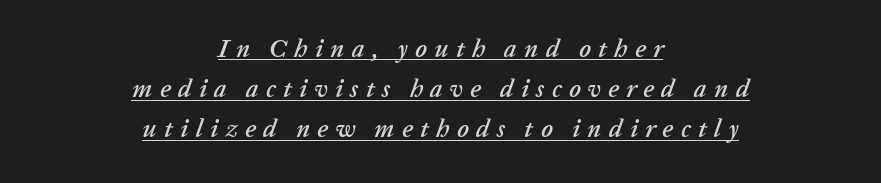
The image shows 25 px text type, italic (leaning right); set centered, normal line spacing (1.61x), unusually wide letter spacing (+0.29 em), underlined.
